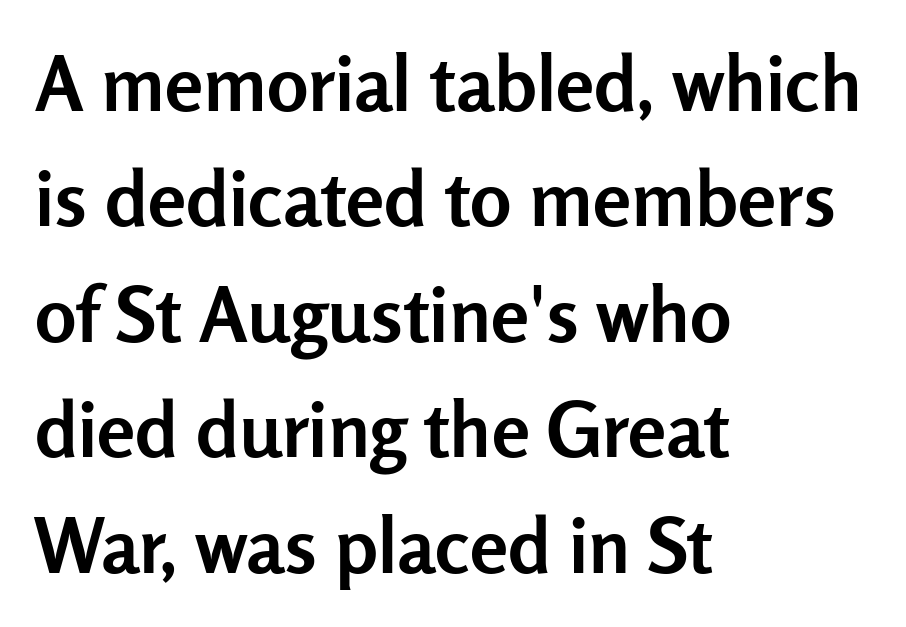
The image shows 77 px semibold sans-serif type, upright; set left-aligned, normal line spacing (1.5x), normal letter spacing, not underlined; low stroke contrast and a medium x-height.
